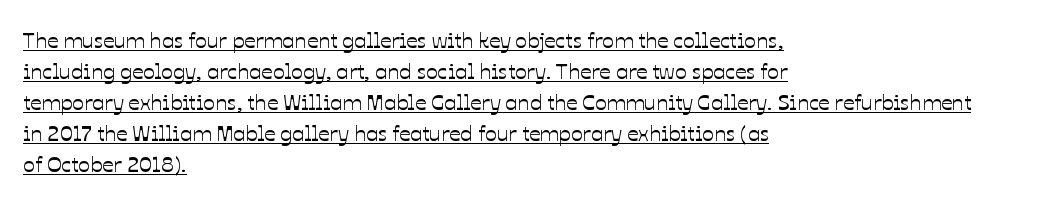
Q: Is the text italic (slanted)? A: No, it is upright.
Q: Is the text underlined? A: Yes.
Q: How is the paragraph aligned? A: Left-aligned.
Q: Is the spacing between letters normal or unusually wide? A: Normal.
Q: Is the spacing between lines tight, normal or loose? A: Normal.
